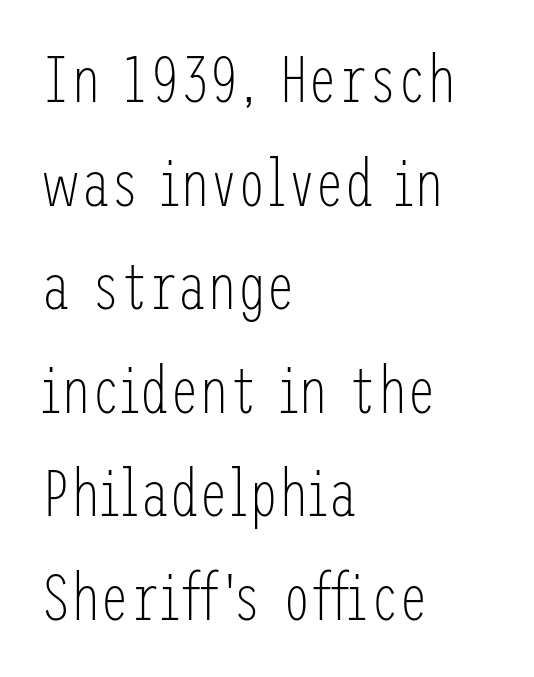
The image shows 66 px light, condensed sans-serif type, upright; set left-aligned, normal line spacing (1.57x), normal letter spacing, not underlined; low stroke contrast and a medium x-height.
